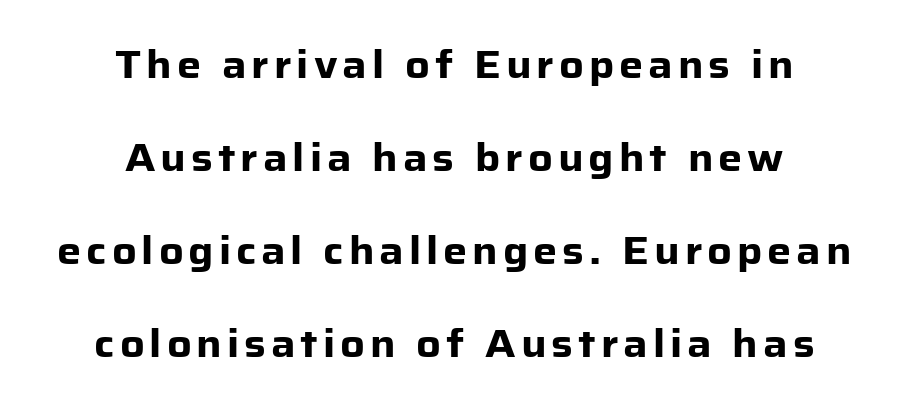
Each new line begins a long way beneath the previous one. Nope, not italic — everything's standing straight. Has an underline been added? It has not. Centered paragraph, ragged on both sides. What weight is shown? A full bold with thick strokes.
